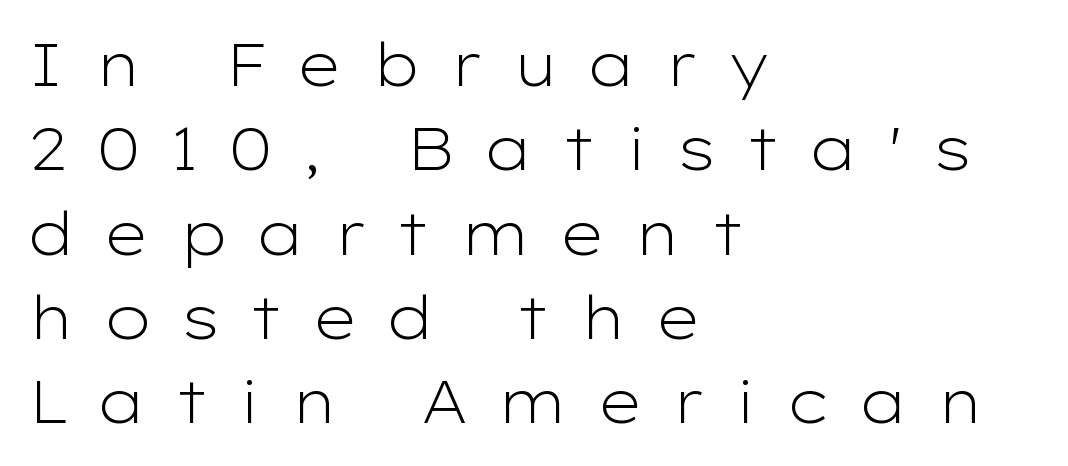
{"serif": "no", "italic": "no", "bold": "no", "weight": "light", "width": "wide", "stroke_contrast": "low", "x_height": "medium", "monospaced": "no", "underline": "no", "align": "left", "line_spacing": "normal", "line_spacing_ratio": 1.43, "letter_spacing": "wide", "letter_spacing_em": 0.48, "glyph_px": 59}
